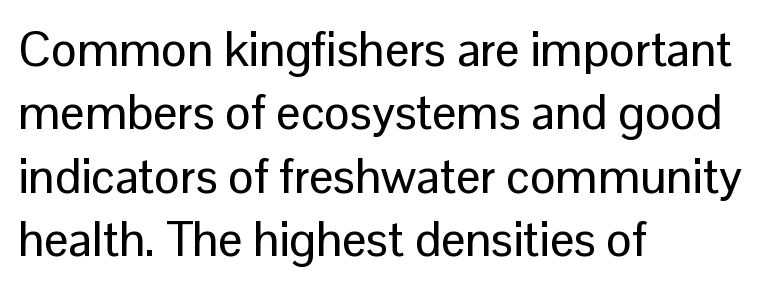
Q: Is the text italic (slanted)? A: No, it is upright.
Q: Is the typeface a serif or a sans-serif typeface? A: Sans-serif.
Q: Is the text underlined? A: No.
Q: How is the paragraph aligned? A: Left-aligned.
Q: Is the spacing between letters normal or unusually wide? A: Normal.
Q: Is the spacing between lines tight, normal or loose? A: Normal.
Q: Width (condensed, normal, or wide)? A: Normal.
Q: Stroke contrast? A: Low.
Q: x-height? A: Medium.
Q: Monospaced? A: No.
